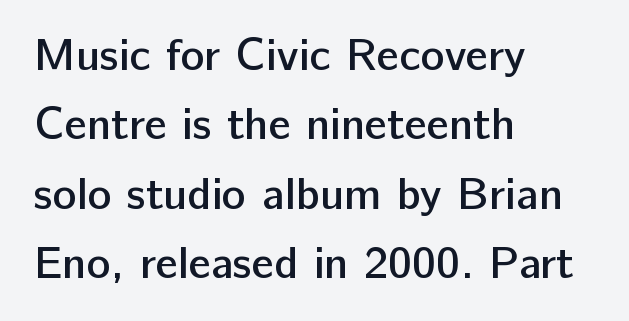
{"serif": "no", "italic": "no", "bold": "semi", "weight": "semibold", "width": "normal", "stroke_contrast": "low", "x_height": "medium", "monospaced": "no", "underline": "no", "align": "left", "line_spacing": "normal", "line_spacing_ratio": 1.54, "letter_spacing": "normal", "letter_spacing_em": 0.0, "glyph_px": 45}
